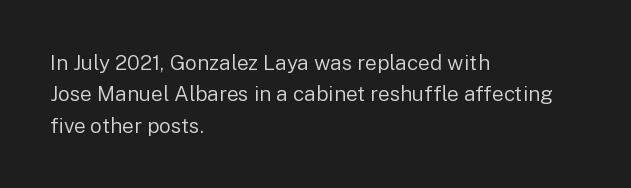
Ordinary non-slanted type is in use. Honestly, the row spacing looks completely unremarkable. These lines keep a tight, regular rhythm from letter to letter. These lines stack with their left ends in a neat column.
